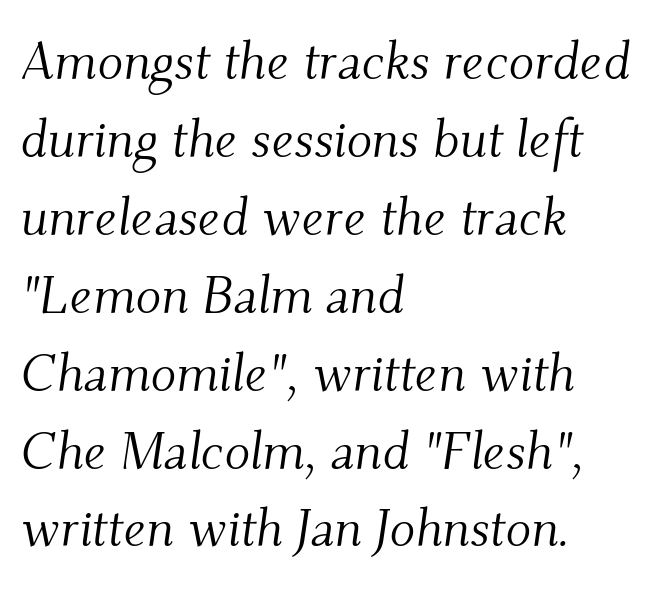
Q: Is the text bold? A: No.
Q: Is the text italic (slanted)? A: Yes, it leans right by about 9 degrees.
Q: Is the typeface a serif or a sans-serif typeface? A: Serif.
Q: Is the text underlined? A: No.
Q: How is the paragraph aligned? A: Left-aligned.
Q: Is the spacing between letters normal or unusually wide? A: Normal.
Q: Is the spacing between lines tight, normal or loose? A: Normal.
Q: Width (condensed, normal, or wide)? A: Normal.
Q: Stroke contrast? A: Medium.
Q: x-height? A: Small.
Q: Monospaced? A: No.
